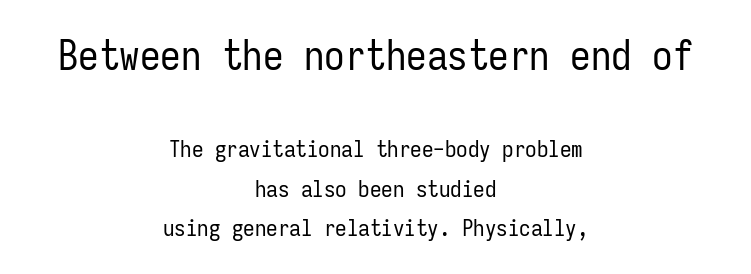
The specimen reads as upright at a glance. Words float on clear page, feet unadorned. Short note: letters normally spaced. Casual observation: everything's sitting right in the middle. If you squint, the top block still reads clearly — it's the larger of the two. This sample has the even, mechanical cadence of fixed-width lettering.
